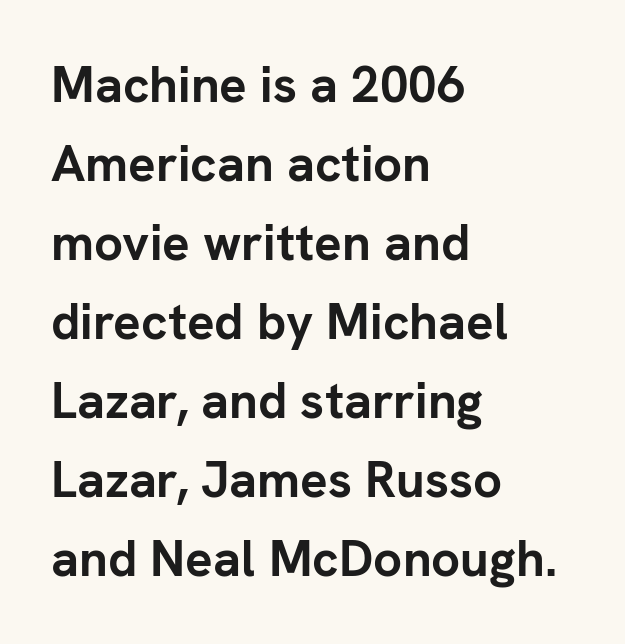
Evenly set lines give the paragraph a standard silhouette. The characters look thick and weighty, a clear bold. This rendering leaves character spacing at its baseline value. This sample uses an upright cut, with every glyph sitting square on the baseline. Typographically, this falls in the sans-serif category. Proportional: the letters do not fall into vertical columns.
